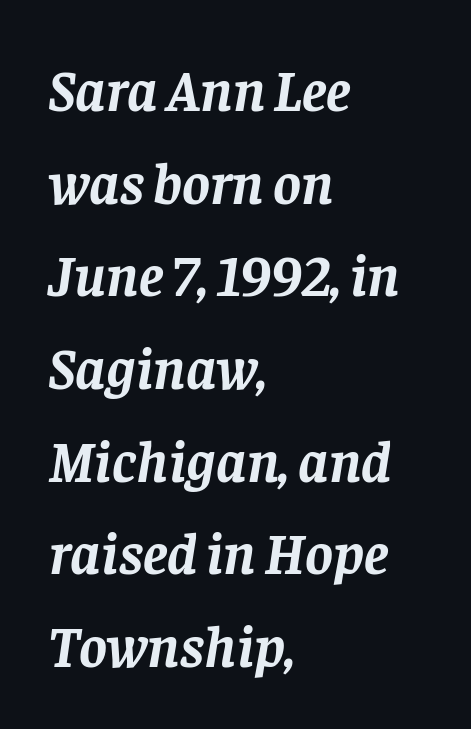
The image shows 59 px semibold serif type, italic (leaning right); set left-aligned, normal line spacing (1.57x), normal letter spacing, not underlined; low stroke contrast and a large x-height.
